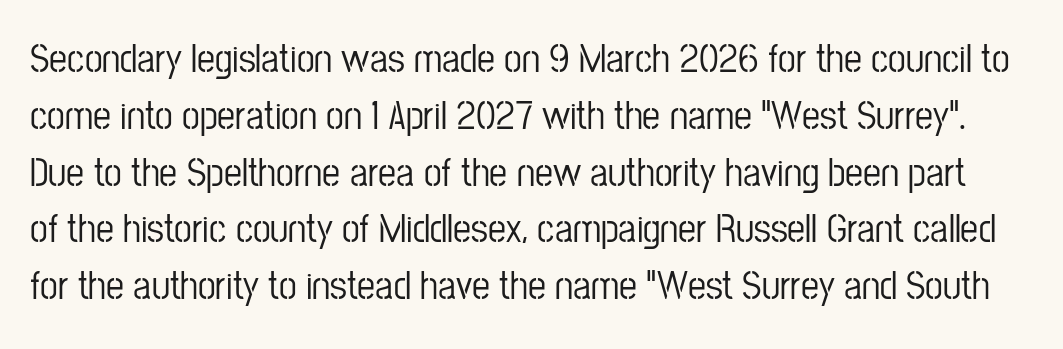
{"serif": "no", "italic": "no", "width": "condensed", "stroke_contrast": "low", "x_height": "medium", "monospaced": "no", "underline": "no", "line_spacing": "normal", "line_spacing_ratio": 1.42, "letter_spacing": "normal", "letter_spacing_em": 0.0, "glyph_px": 40}
